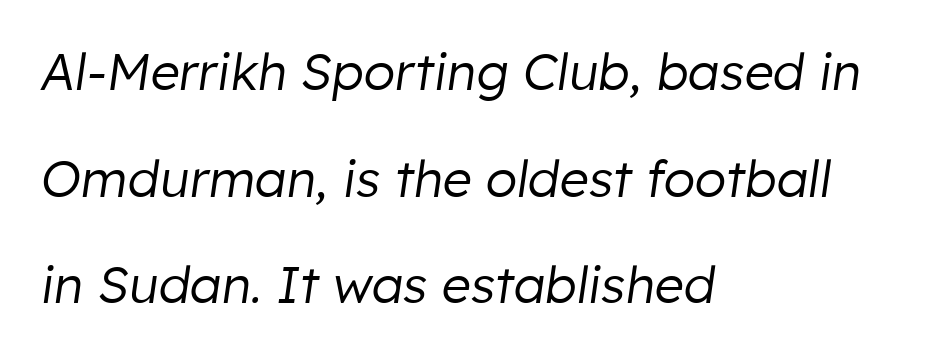
{"italic": "yes", "lean": "right", "slant_degrees": 8, "bold": "no", "weight": "regular", "width": "normal", "stroke_contrast": "low", "x_height": "medium", "monospaced": "no", "underline": "no", "align": "left", "line_spacing": "loose", "line_spacing_ratio": 2.09, "letter_spacing": "normal", "letter_spacing_em": 0.0, "glyph_px": 51}
